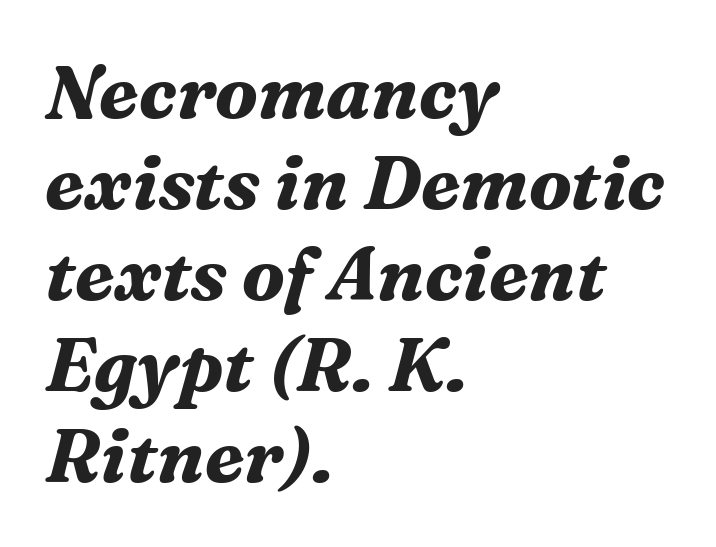
Set as a true bold cut, around the 700 mark. The paragraph shown leans on its left margin. This rendering leaves character spacing at its baseline value. Slant detected: the letters are inclined.
